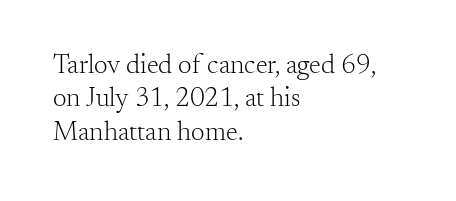
The image shows 27 px text type, upright; set left-aligned, line spacing 1.24x, normal letter spacing, not underlined.
